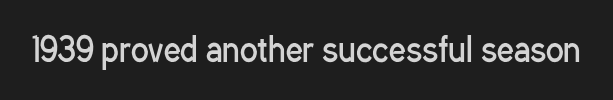
The image shows 33 px regular-weight, condensed sans-serif type, upright; set normal letter spacing, not underlined; low stroke contrast and a medium x-height.
